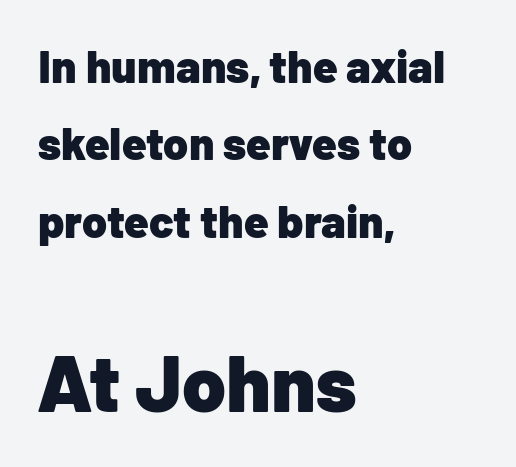
Is this a fixed-width face? No — the glyphs have proportional, varying widths. The passage shown is emphatically bold. Each row of text sits above clean, open space. Examine the stroke ends and you'll find no serifs. Upright lettering throughout. The text block is weighted toward the left margin, trailing off unevenly rightward.
